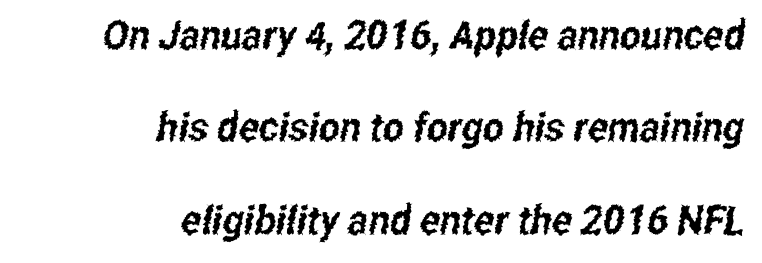
Q: Is the typeface a serif or a sans-serif typeface? A: Sans-serif.
Q: Is the text underlined? A: No.
Q: How is the paragraph aligned? A: Right-aligned.
Q: Is the spacing between letters normal or unusually wide? A: Normal.
Q: Is the spacing between lines tight, normal or loose? A: Loose.
Q: Width (condensed, normal, or wide)? A: Condensed.
Q: Stroke contrast? A: Low.
Q: x-height? A: Medium.
Q: Monospaced? A: No.
